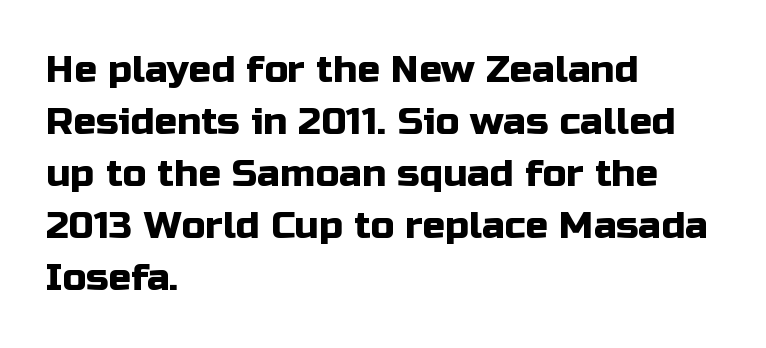
These lines sit exactly where default settings would place them. No feet cap the strokes, marking this as sans-serif type. Is there any slant? The stems are plumb. Think of a printed novel: that variable character pitch is what you see here. Students, note that the glyphs here touch the page at normal intervals. All the whitespace from short lines collects on the right.
